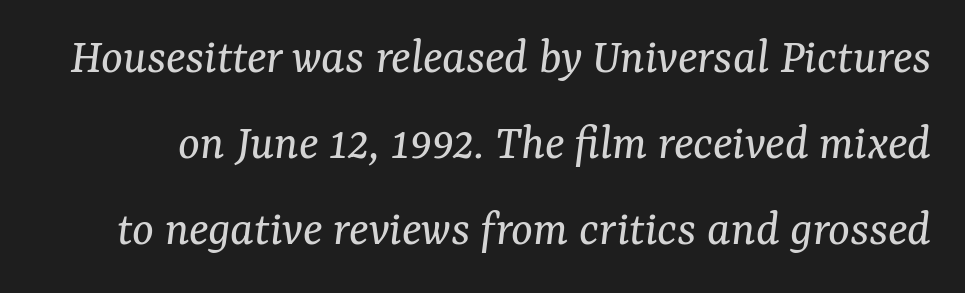
{"serif": "yes", "italic": "yes", "lean": "right", "slant_degrees": 7, "bold": "no", "weight": "regular", "width": "normal", "stroke_contrast": "medium", "x_height": "medium", "monospaced": "no", "underline": "no", "line_spacing": "normal", "line_spacing_ratio": 1.69, "letter_spacing": "normal", "letter_spacing_em": 0.0, "glyph_px": 51}
